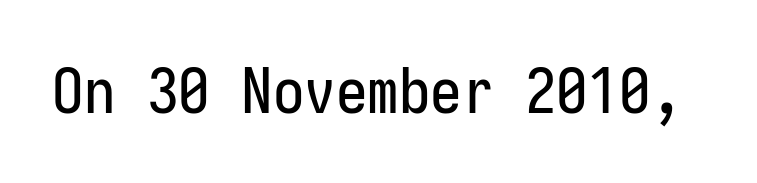
The image shows 63 px condensed sans-serif type, upright; set normal letter spacing, not underlined; low stroke contrast and a medium x-height.
